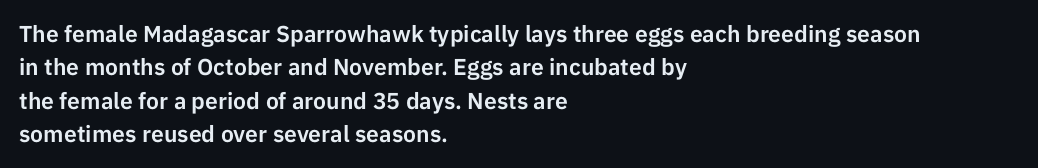
{"italic": "no", "underline": "no", "align": "left", "line_spacing": "normal", "line_spacing_ratio": 1.45, "letter_spacing": "normal", "letter_spacing_em": 0.0, "glyph_px": 23}
